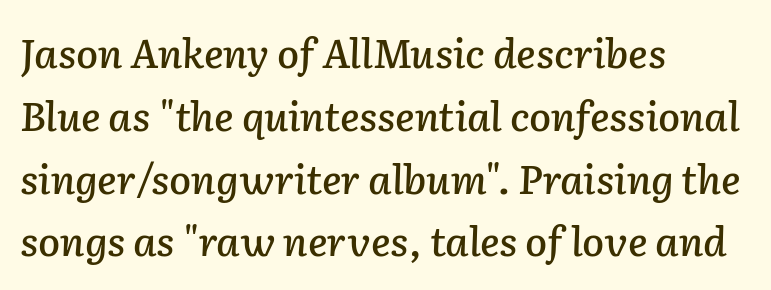
Compared with typical body copy, the letter spacing here is the same. Students, observe: this is what conventionally led text looks like. The words here are not underlined. The font's italic variant was chosen for this text. The text block is weighted toward the left margin, trailing off unevenly rightward.
